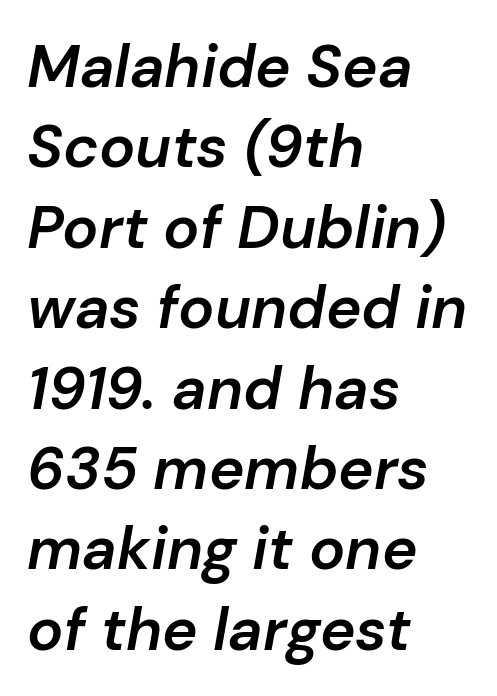
The image shows 60 px semibold type, italic (leaning right); set left-aligned, normal line spacing (1.34x), normal letter spacing, not underlined; low stroke contrast and a medium x-height.
